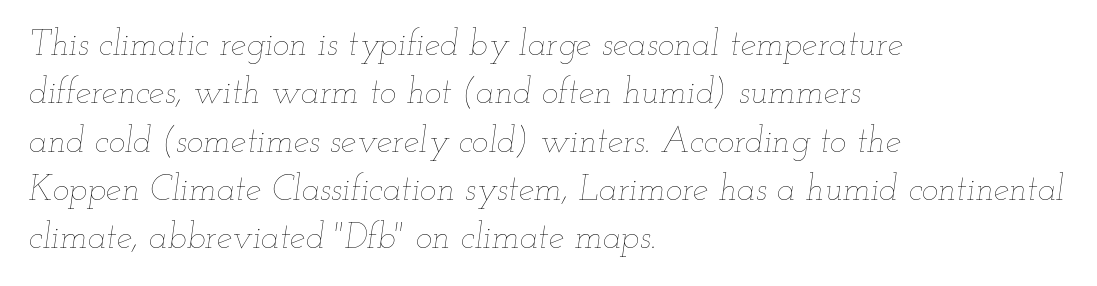
Whoever set this chose a conventional vertical rhythm. Just letters on the line, the space beneath them empty. Typeset ragged right — the left edge is the straight one. Designer's note — italics engaged. You could not count columns in this text — the font is proportionally spaced.
